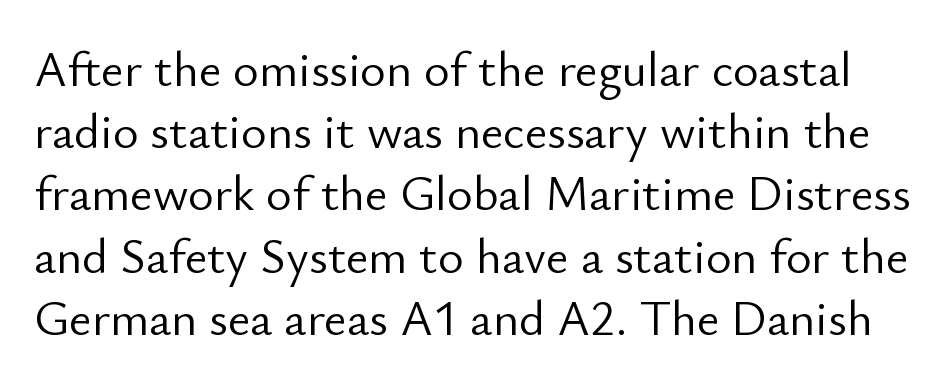
{"serif": "no", "italic": "no", "bold": "no", "weight": "light", "width": "normal", "stroke_contrast": "low", "x_height": "small", "monospaced": "no", "underline": "no", "line_spacing": "normal", "line_spacing_ratio": 1.27, "letter_spacing": "normal", "letter_spacing_em": 0.0, "glyph_px": 49}
